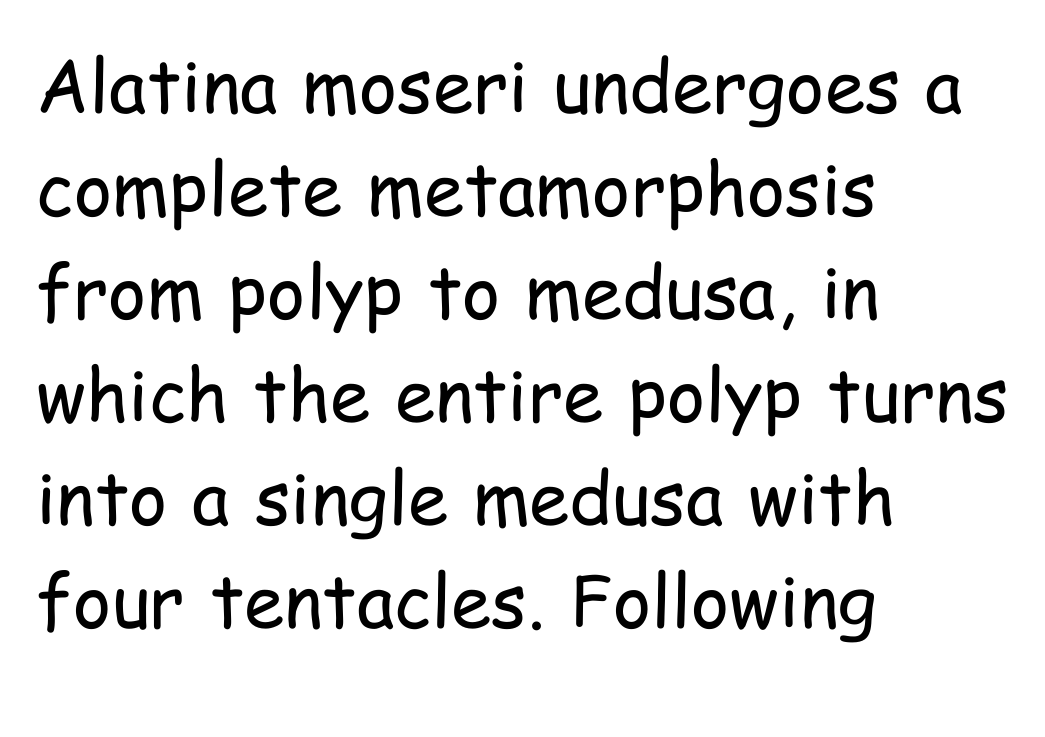
{"serif": "no", "italic": "no", "bold": "no", "weight": "regular", "width": "condensed", "stroke_contrast": "low", "x_height": "medium", "monospaced": "no", "underline": "no", "align": "left", "line_spacing": "normal", "line_spacing_ratio": 1.41, "letter_spacing": "normal", "letter_spacing_em": 0.0, "glyph_px": 73}
